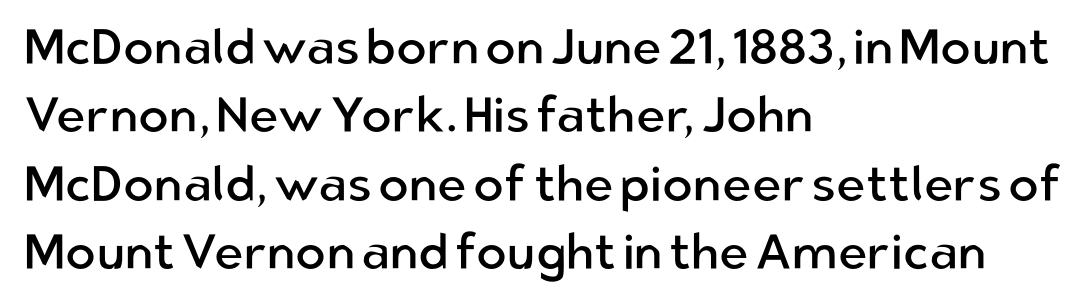
On a weight scale, this lands at 450 or below. Does the type have serifs? No, each stem ends abruptly. This sample is left-justified, so line endings fall wherever the words run out. The designer left line spacing at the default. Looks like regular typesetting: each glyph gets only the width it needs. Descender tails drop into unmarked territory.
